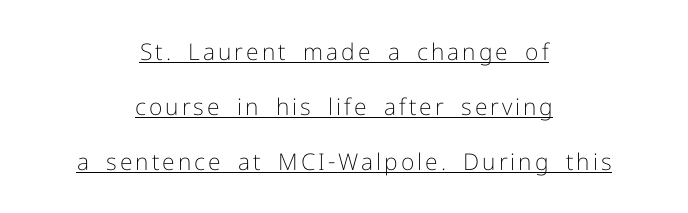
{"italic": "no", "bold": "no", "underline": "yes", "align": "center", "line_spacing": "loose", "line_spacing_ratio": 2.39, "glyph_px": 23}
